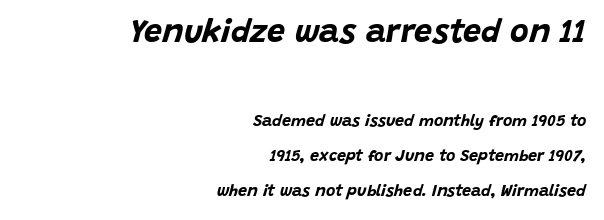
{"italic": "yes", "lean": "right", "slant_degrees": 15, "bold": "yes", "weight": "bold", "width": "normal", "stroke_contrast": "low", "x_height": "large", "monospaced": "no", "underline": "no", "align": "right", "line_spacing": "loose", "line_spacing_ratio": 2.2, "letter_spacing": "normal", "letter_spacing_em": 0.0, "larger_block": "first", "size_ratio": 2.0, "glyph_px": 32}
